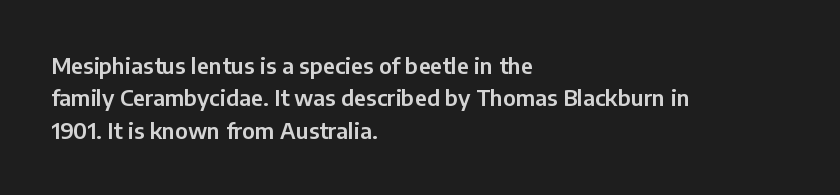
Q: Is the text italic (slanted)? A: No, it is upright.
Q: Is the text underlined? A: No.
Q: How is the paragraph aligned? A: Left-aligned.
Q: Is the spacing between letters normal or unusually wide? A: Normal.
Q: Is the spacing between lines tight, normal or loose? A: Normal.
